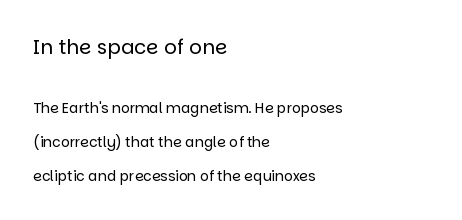
{"italic": "no", "bold": "no", "underline": "no", "align": "left", "line_spacing": "loose", "line_spacing_ratio": 2.44, "letter_spacing": "normal", "letter_spacing_em": 0.0, "larger_block": "first", "size_ratio": 1.43, "glyph_px": 20}
